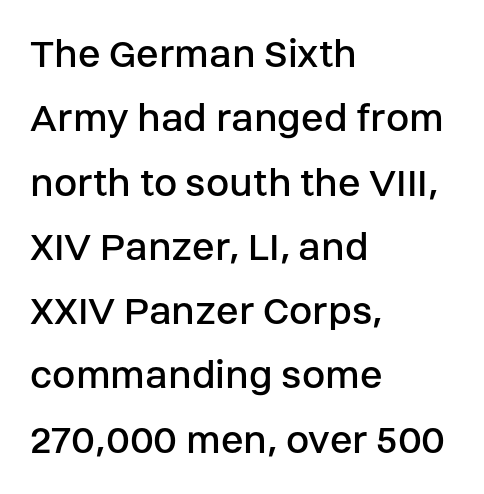
Q: Is the text bold? A: No.
Q: Is the text italic (slanted)? A: No, it is upright.
Q: Is the typeface a serif or a sans-serif typeface? A: Sans-serif.
Q: Is the text underlined? A: No.
Q: How is the paragraph aligned? A: Left-aligned.
Q: Is the spacing between letters normal or unusually wide? A: Normal.
Q: Is the spacing between lines tight, normal or loose? A: Normal.
Q: Width (condensed, normal, or wide)? A: Normal.
Q: Stroke contrast? A: Low.
Q: x-height? A: Large.
Q: Monospaced? A: No.
